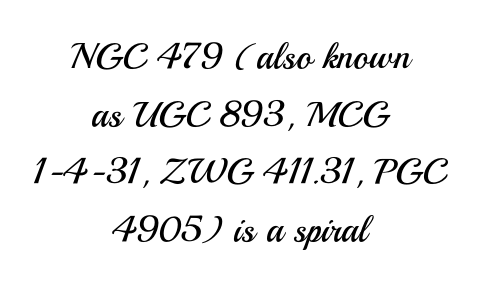
{"serif": "no", "bold": "no", "weight": "regular", "width": "normal", "stroke_contrast": "medium", "x_height": "small", "monospaced": "no", "underline": "no", "align": "center", "line_spacing": "normal", "line_spacing_ratio": 1.6, "letter_spacing": "normal", "letter_spacing_em": 0.0, "glyph_px": 36}
